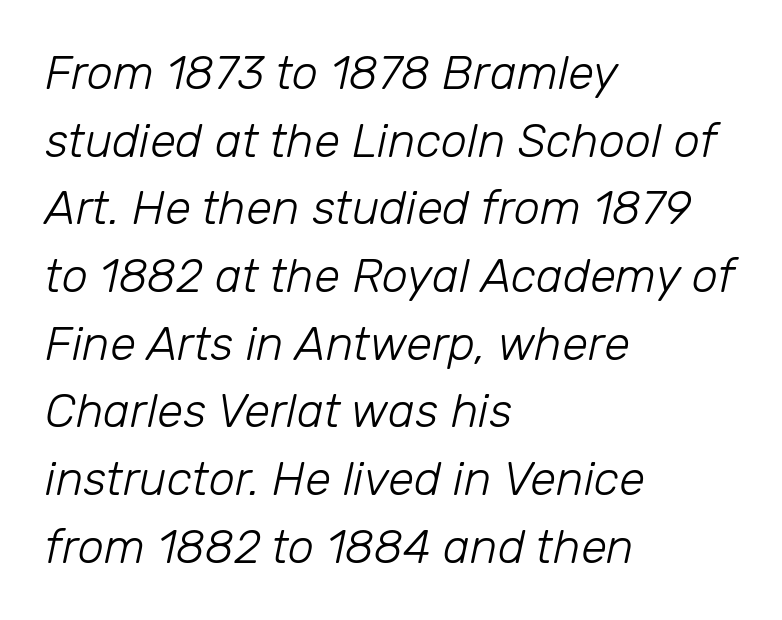
{"italic": "yes", "lean": "right", "slant_degrees": 12, "bold": "no", "weight": "light", "width": "normal", "stroke_contrast": "low", "x_height": "medium", "monospaced": "no", "underline": "no", "align": "left", "line_spacing": "normal", "line_spacing_ratio": 1.44, "letter_spacing": "normal", "letter_spacing_em": 0.0, "glyph_px": 47}
